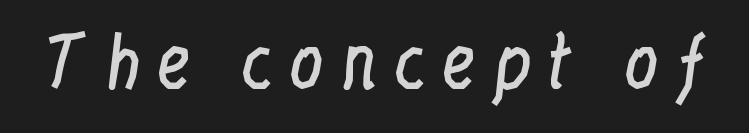
The image shows 70 px regular-weight, condensed serif type; set unusually wide letter spacing (+0.21 em), not underlined; low stroke contrast and a medium x-height.
